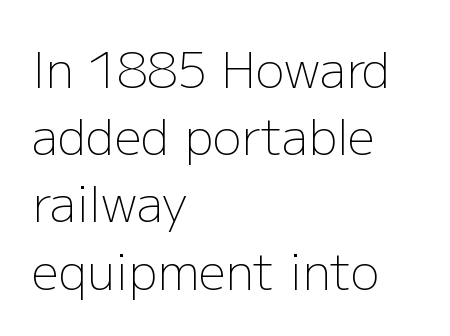
The image shows 48 px light sans-serif type, upright; set left-aligned, normal line spacing (1.4x), normal letter spacing, not underlined; low stroke contrast and a medium x-height.
